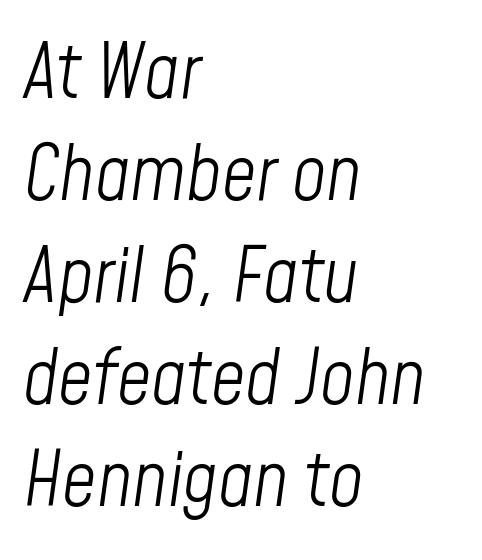
{"italic": "yes", "lean": "right", "slant_degrees": 8, "bold": "no", "weight": "light", "width": "condensed", "stroke_contrast": "low", "x_height": "medium", "monospaced": "no", "underline": "no", "align": "left", "line_spacing": "normal", "line_spacing_ratio": 1.36, "letter_spacing": "normal", "letter_spacing_em": 0.0, "glyph_px": 75}
